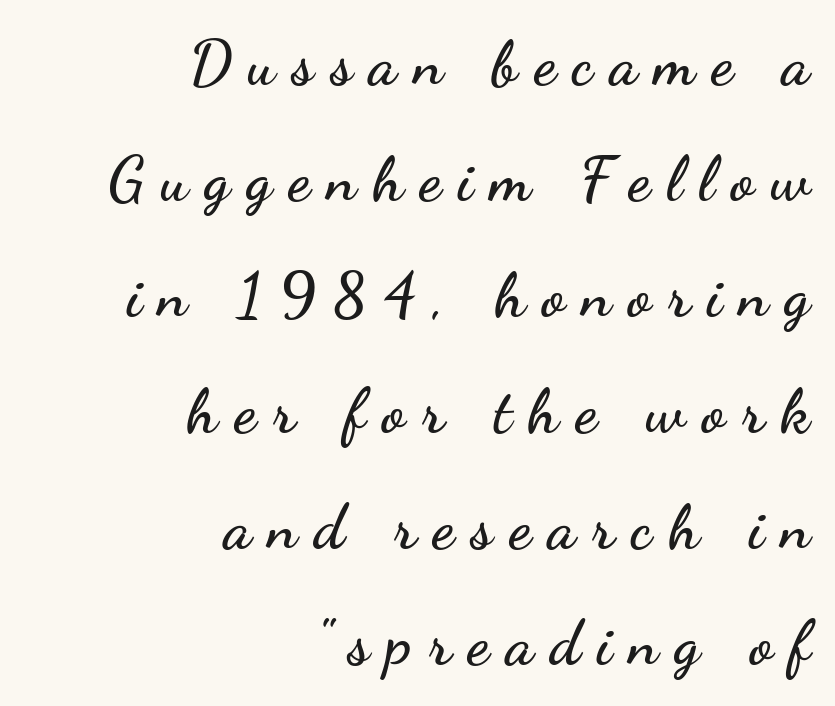
{"serif": "no", "width": "wide", "stroke_contrast": "low", "x_height": "small", "monospaced": "no", "underline": "no", "align": "right", "line_spacing_ratio": 1.87, "letter_spacing": "wide", "letter_spacing_em": 0.27, "glyph_px": 62}
